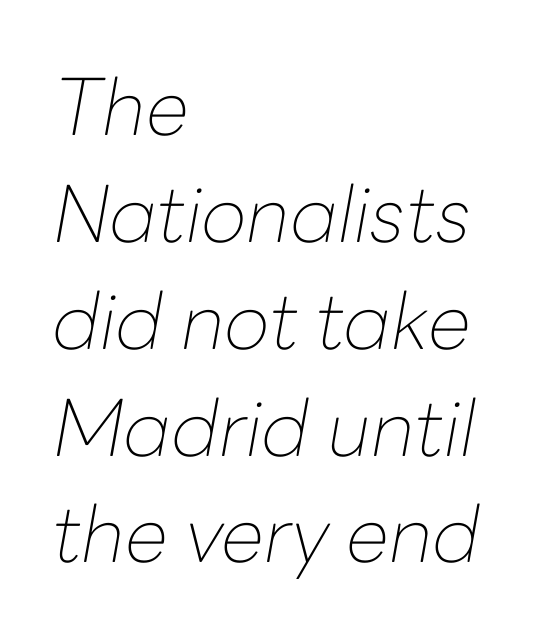
The lines in this sample share a left origin and differ only in where they stop. You could not count columns in this text — the font is proportionally spaced. Here the glyphs are tracked normally, forming tight word shapes. Check the space under the baseline: it is left empty.
